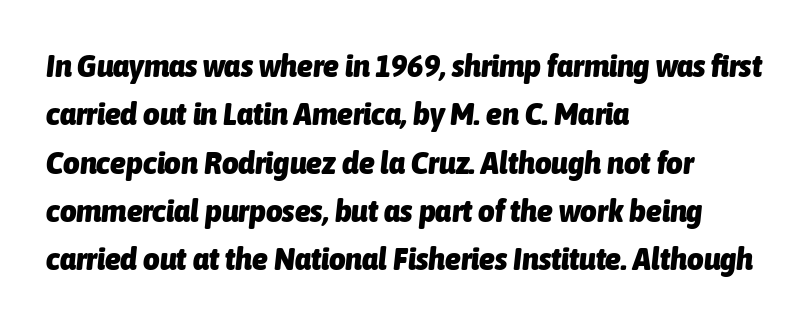
{"italic": "yes", "lean": "right", "slant_degrees": 6, "bold": "yes", "weight": "heavy", "width": "condensed", "stroke_contrast": "low", "x_height": "medium", "monospaced": "no", "underline": "no", "align": "left", "line_spacing": "normal", "line_spacing_ratio": 1.51, "letter_spacing": "normal", "letter_spacing_em": 0.0, "glyph_px": 32}
